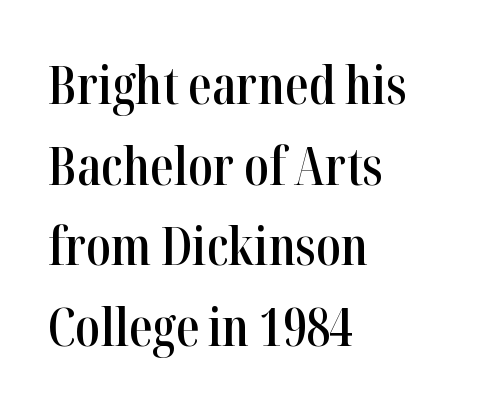
{"serif": "yes", "italic": "no", "bold": "semi", "weight": "semibold", "width": "condensed", "stroke_contrast": "high", "x_height": "medium", "monospaced": "no", "underline": "no", "align": "left", "line_spacing": "normal", "line_spacing_ratio": 1.55, "letter_spacing": "normal", "letter_spacing_em": 0.0, "glyph_px": 52}
